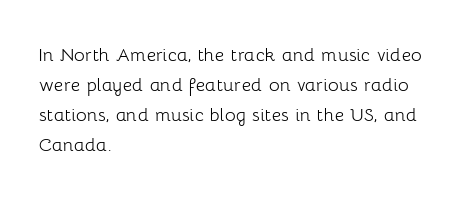
The lines are quadded left. The font sits on the lighter half of the weight spectrum, regular included. Tracking here is standard; glyphs follow each other at the usual distance. Italic? Not at all — the glyphs are vertical. Rule under the text: the space is simply empty.
